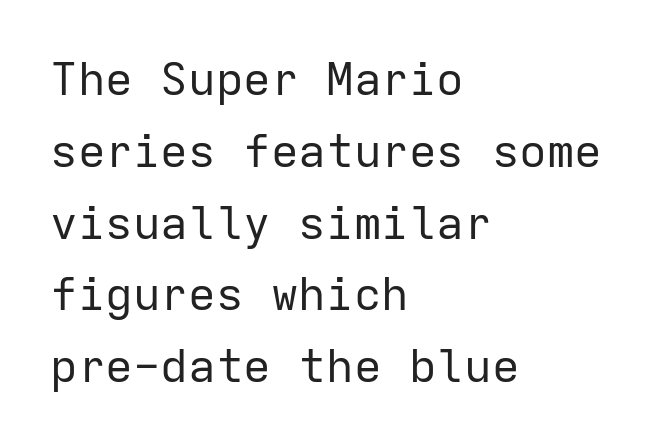
Q: Is the text bold? A: No.
Q: Is the text italic (slanted)? A: No, it is upright.
Q: Is the typeface a serif or a sans-serif typeface? A: Sans-serif.
Q: Is the text underlined? A: No.
Q: How is the paragraph aligned? A: Left-aligned.
Q: Is the spacing between letters normal or unusually wide? A: Normal.
Q: Is the spacing between lines tight, normal or loose? A: Normal.
Q: Width (condensed, normal, or wide)? A: Normal.
Q: Stroke contrast? A: Low.
Q: x-height? A: Medium.
Q: Monospaced? A: Yes.
